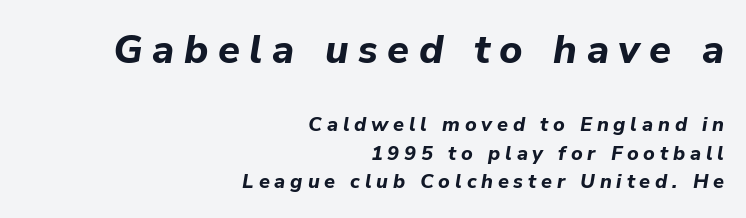
{"italic": "yes", "lean": "right", "slant_degrees": 9, "bold": "yes", "weight": "bold", "width": "normal", "stroke_contrast": "low", "x_height": "medium", "monospaced": "no", "underline": "no", "align": "right", "line_spacing": "normal", "line_spacing_ratio": 1.41, "letter_spacing": "wide", "letter_spacing_em": 0.24, "larger_block": "first", "size_ratio": 2.0, "glyph_px": 40}
